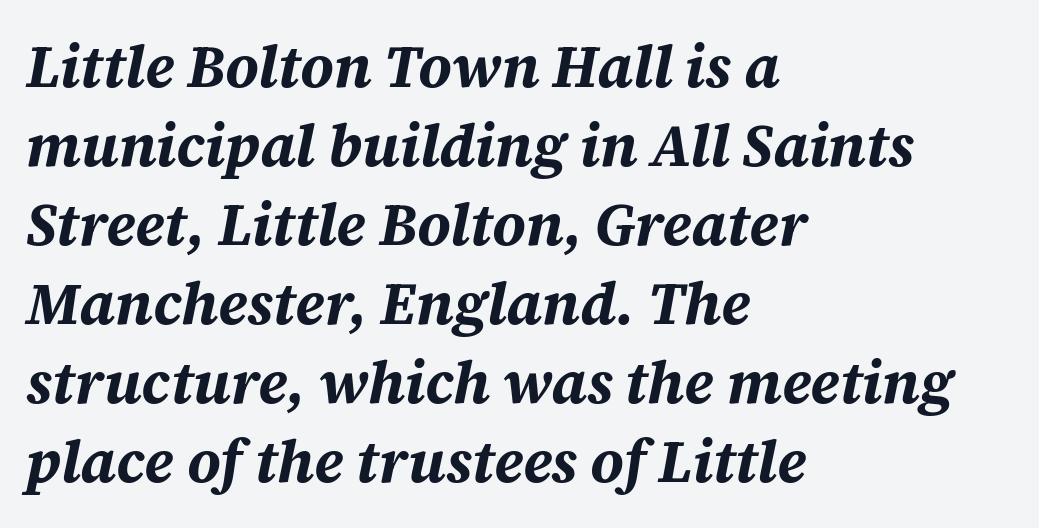
Q: Is the text bold? A: Yes.
Q: Is the text italic (slanted)? A: Yes, it leans right by about 12 degrees.
Q: Is the text underlined? A: No.
Q: How is the paragraph aligned? A: Left-aligned.
Q: Is the spacing between letters normal or unusually wide? A: Normal.
Q: Is the spacing between lines tight, normal or loose? A: Normal.
Q: Width (condensed, normal, or wide)? A: Normal.
Q: Stroke contrast? A: Medium.
Q: x-height? A: Large.
Q: Monospaced? A: No.
